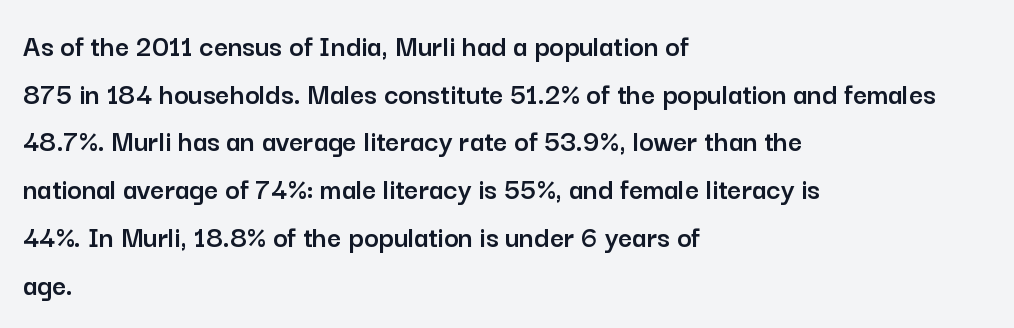
{"serif": "no", "italic": "no", "width": "normal", "stroke_contrast": "low", "x_height": "medium", "monospaced": "no", "underline": "no", "align": "left", "line_spacing": "normal", "line_spacing_ratio": 1.54, "letter_spacing": "normal", "letter_spacing_em": 0.0, "glyph_px": 31}
